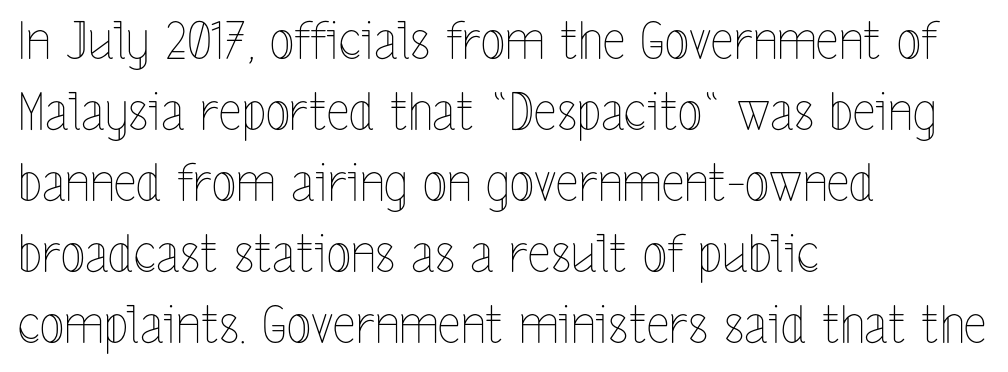
{"italic": "no", "bold": "no", "weight": "thin", "width": "condensed", "x_height": "medium", "monospaced": "no", "underline": "no", "align": "left", "line_spacing": "normal", "line_spacing_ratio": 1.39, "letter_spacing": "normal", "letter_spacing_em": 0.0, "glyph_px": 51}
